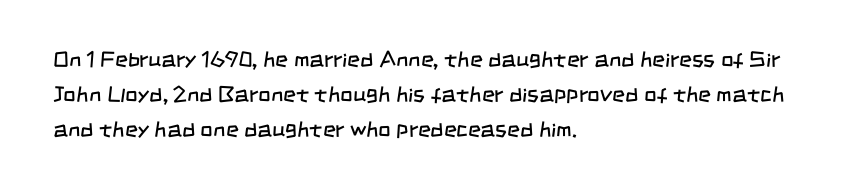
The strokes carry an ordinary text weight at most. Between one letter and the next there's only the usual sliver of space. Bare-footed words on every line. Every row of glyphs begins at an identical x-position on the left. Notice how descenders clear the ascenders below comfortably — that's standard leading.
